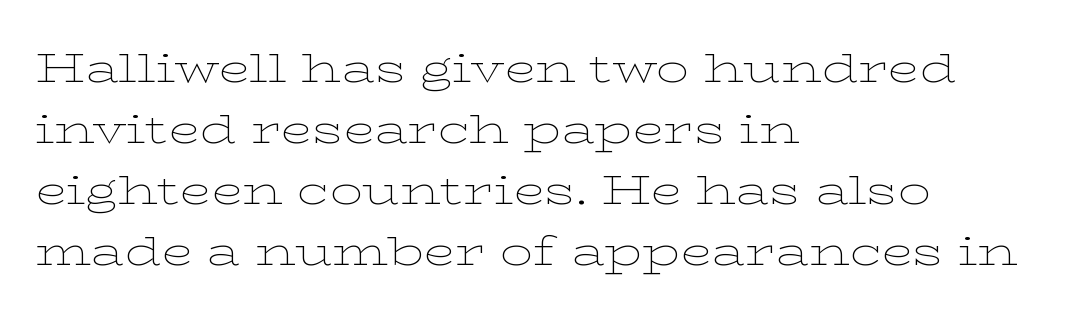
In terms of posture, this sample is upright. Leading matches the norm, producing a regular column. A bare baseline throughout the passage. Visually the block forms a straight wall on the left and a jagged coastline on the right. Each stroke keeps to a modest, everyday thickness or less.
